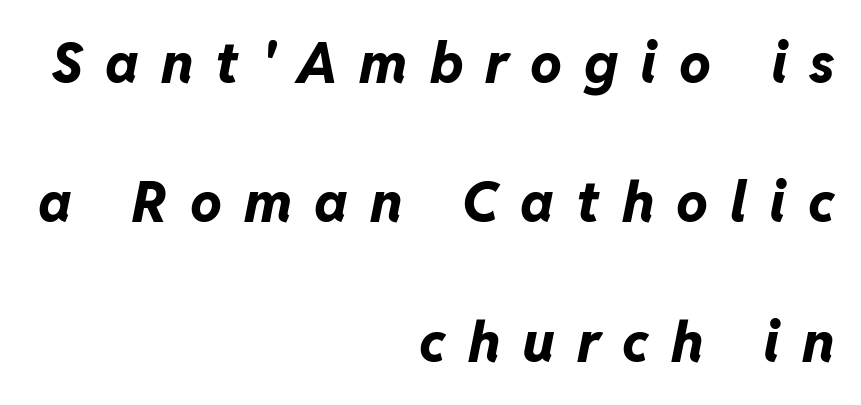
Q: Is the text bold? A: Yes.
Q: Is the text italic (slanted)? A: Yes, it leans right by about 11 degrees.
Q: Is the text underlined? A: No.
Q: How is the paragraph aligned? A: Right-aligned.
Q: Is the spacing between letters normal or unusually wide? A: Unusually wide.
Q: Is the spacing between lines tight, normal or loose? A: Loose.
Q: Width (condensed, normal, or wide)? A: Normal.
Q: Stroke contrast? A: Low.
Q: x-height? A: Medium.
Q: Monospaced? A: No.
